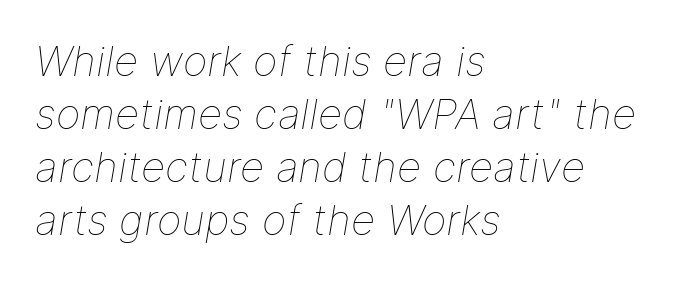
The image shows 42 px thin type, italic (leaning right); set left-aligned, normal line spacing (1.26x), normal letter spacing, not underlined; low stroke contrast and a medium x-height.
